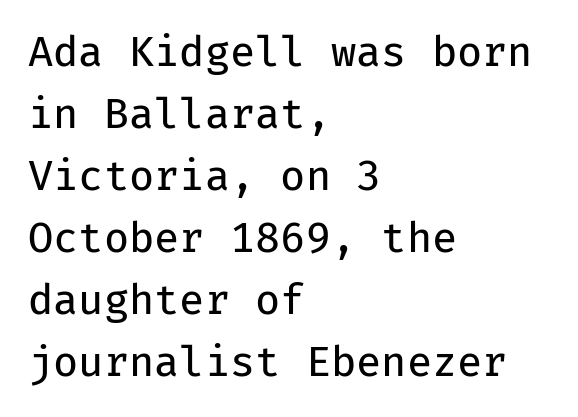
Q: Is the text bold? A: No.
Q: Is the text italic (slanted)? A: No, it is upright.
Q: Is the typeface a serif or a sans-serif typeface? A: Sans-serif.
Q: Is the text underlined? A: No.
Q: How is the paragraph aligned? A: Left-aligned.
Q: Is the spacing between letters normal or unusually wide? A: Normal.
Q: Is the spacing between lines tight, normal or loose? A: Normal.
Q: Width (condensed, normal, or wide)? A: Normal.
Q: Stroke contrast? A: Low.
Q: x-height? A: Medium.
Q: Monospaced? A: Yes.
